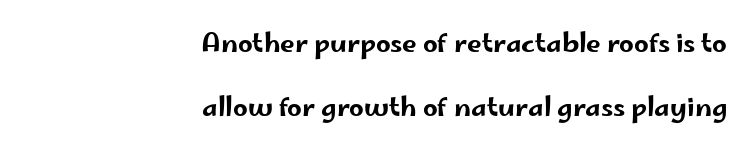
Q: Is the text italic (slanted)? A: No, it is upright.
Q: Is the text underlined? A: No.
Q: How is the paragraph aligned? A: Right-aligned.
Q: Is the spacing between letters normal or unusually wide? A: Normal.
Q: Is the spacing between lines tight, normal or loose? A: Loose.
